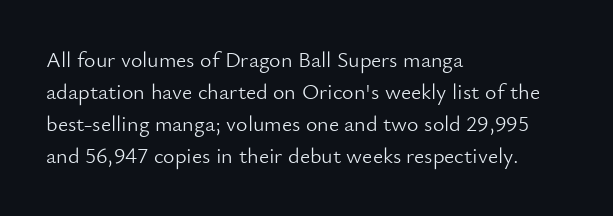
The image shows 22 px text type, upright; set left-aligned, normal line spacing (1.45x), normal letter spacing, not underlined.
